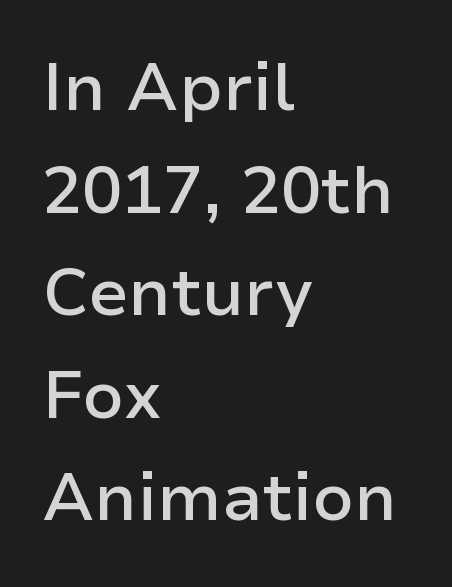
{"serif": "no", "italic": "no", "bold": "semi", "weight": "semibold", "width": "normal", "stroke_contrast": "low", "x_height": "medium", "monospaced": "no", "underline": "no", "align": "left", "line_spacing": "normal", "line_spacing_ratio": 1.53, "letter_spacing": "normal", "letter_spacing_em": 0.0, "glyph_px": 67}
